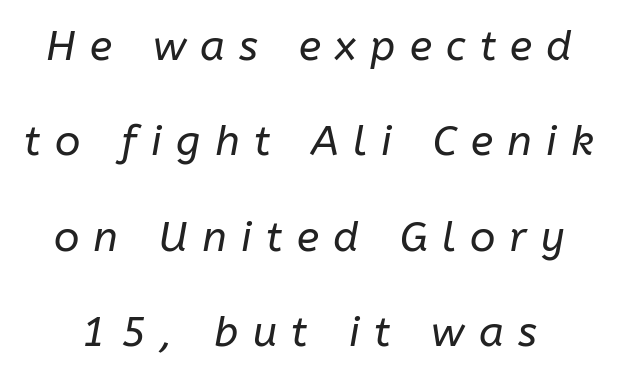
The image shows 42 px regular-weight type, italic (leaning right); set loose line spacing (2.27x), unusually wide letter spacing (+0.34 em), not underlined; low stroke contrast and a medium x-height.
